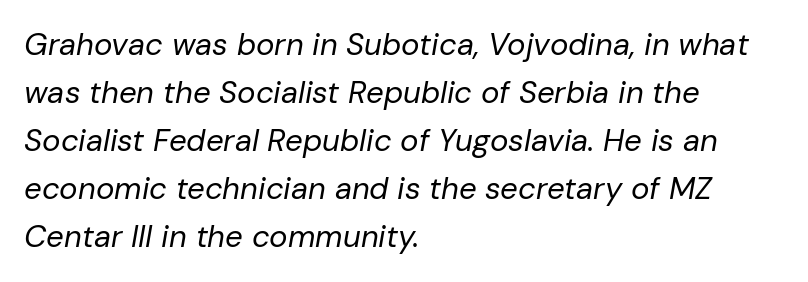
The image shows 31 px regular-weight type, italic (leaning right); set left-aligned, normal line spacing (1.55x), normal letter spacing, not underlined; low stroke contrast and a medium x-height.
